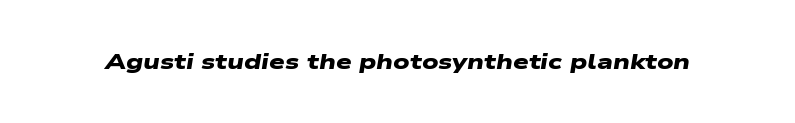
{"bold": "yes", "underline": "no", "letter_spacing": "normal", "letter_spacing_em": 0.0, "glyph_px": 22}
